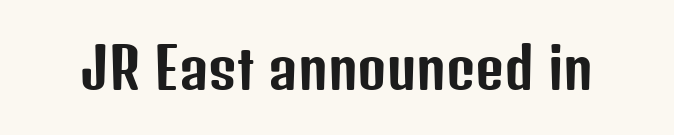
Q: Is the text italic (slanted)? A: No, it is upright.
Q: Is the typeface a serif or a sans-serif typeface? A: Sans-serif.
Q: Is the text underlined? A: No.
Q: Is the spacing between letters normal or unusually wide? A: Normal.
Q: Width (condensed, normal, or wide)? A: Condensed.
Q: Stroke contrast? A: Low.
Q: x-height? A: Medium.
Q: Monospaced? A: No.
